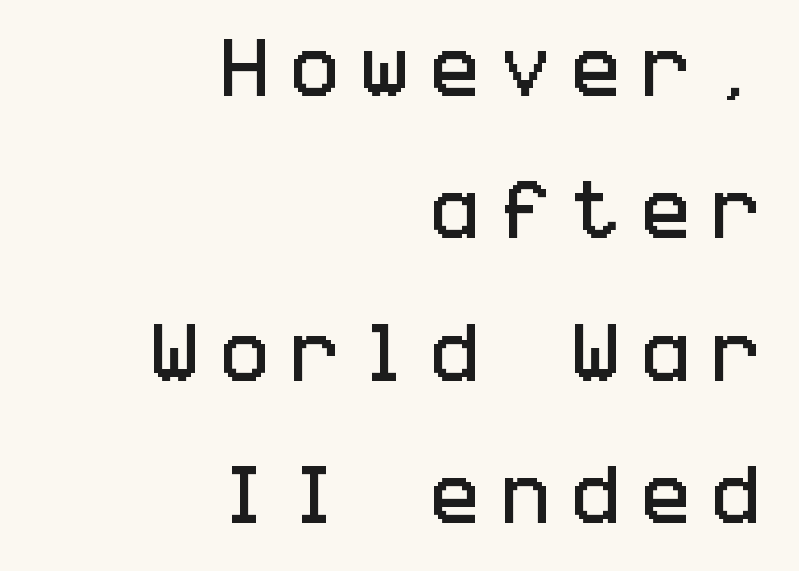
Q: Is the text italic (slanted)? A: No, it is upright.
Q: Is the typeface a serif or a sans-serif typeface? A: Sans-serif.
Q: Is the text underlined? A: No.
Q: How is the paragraph aligned? A: Right-aligned.
Q: Is the spacing between letters normal or unusually wide? A: Unusually wide.
Q: Is the spacing between lines tight, normal or loose? A: Loose.
Q: Width (condensed, normal, or wide)? A: Condensed.
Q: Stroke contrast? A: Low.
Q: x-height? A: Large.
